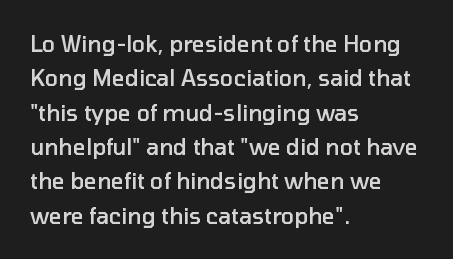
The image shows 22 px text type, upright; set left-aligned, normal line spacing (1.56x), normal letter spacing, not underlined.
